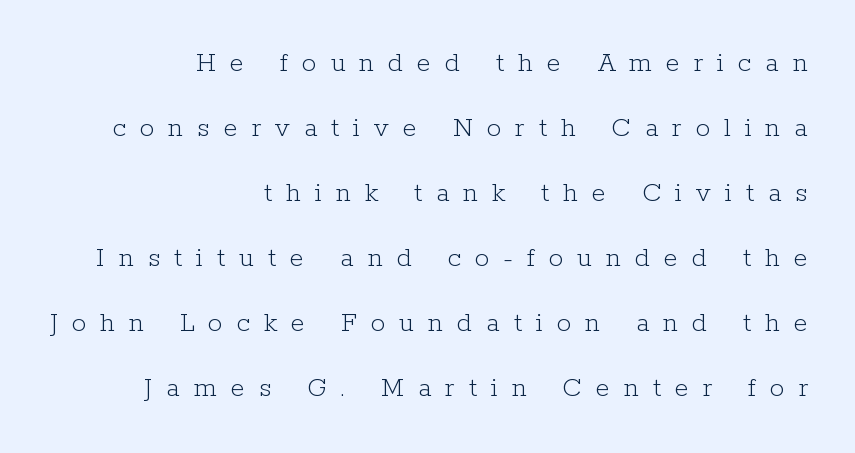
{"serif": "yes", "italic": "no", "bold": "no", "weight": "light", "width": "normal", "stroke_contrast": "low", "x_height": "medium", "monospaced": "no", "underline": "no", "align": "right", "line_spacing": "loose", "line_spacing_ratio": 2.24, "letter_spacing": "wide", "letter_spacing_em": 0.48, "glyph_px": 29}
